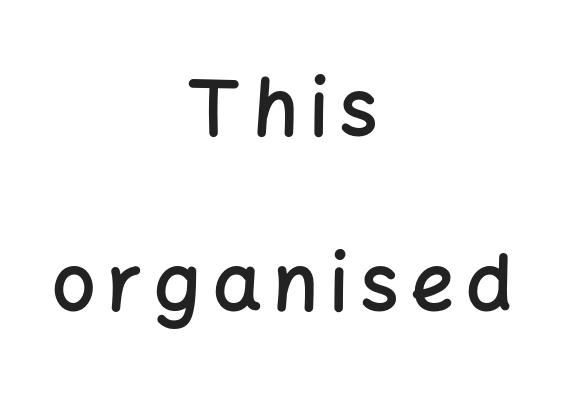
{"serif": "no", "italic": "no", "bold": "semi", "weight": "semibold", "width": "normal", "stroke_contrast": "low", "x_height": "medium", "monospaced": "no", "underline": "no", "align": "center", "line_spacing": "loose", "line_spacing_ratio": 2.27, "glyph_px": 77}
